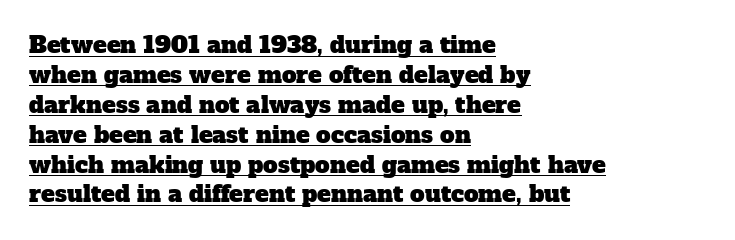
Q: Is the text underlined? A: Yes.
Q: How is the paragraph aligned? A: Left-aligned.
Q: Is the spacing between letters normal or unusually wide? A: Normal.
Q: Is the spacing between lines tight, normal or loose? A: Normal.
